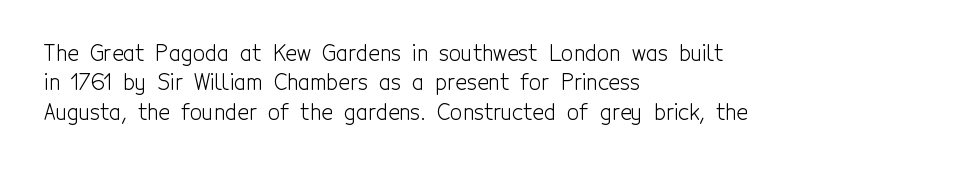
The image shows 22 px text type, upright; set left-aligned, normal line spacing (1.33x), normal letter spacing, not underlined.
